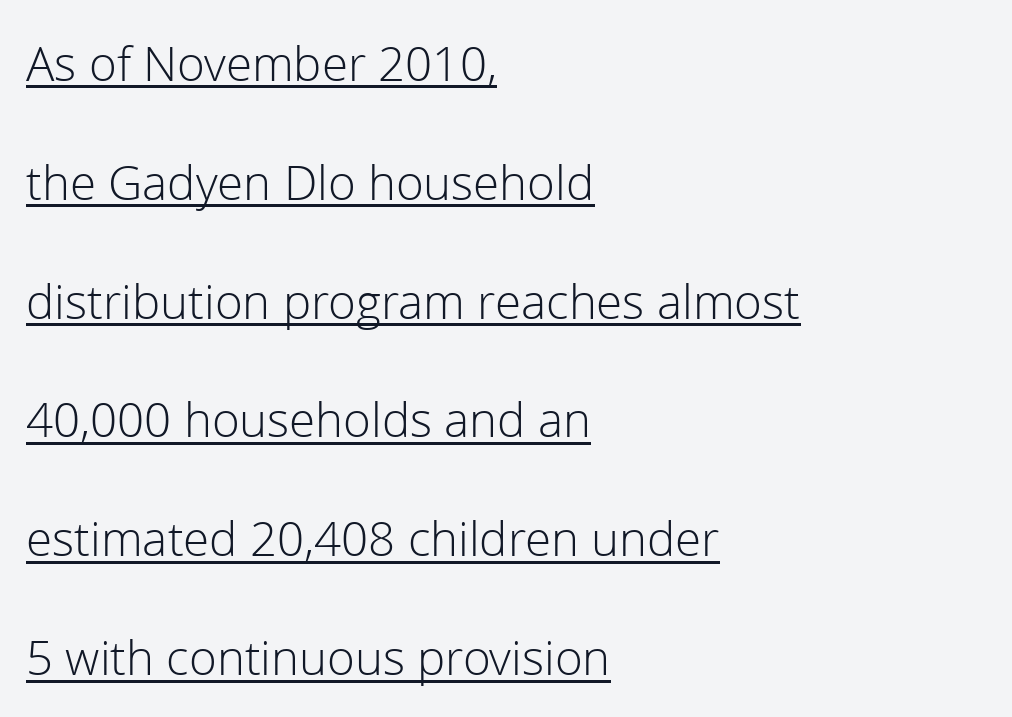
Q: Is the text bold? A: No.
Q: Is the text italic (slanted)? A: No, it is upright.
Q: Is the typeface a serif or a sans-serif typeface? A: Sans-serif.
Q: Is the text underlined? A: Yes.
Q: How is the paragraph aligned? A: Left-aligned.
Q: Is the spacing between letters normal or unusually wide? A: Normal.
Q: Is the spacing between lines tight, normal or loose? A: Loose.
Q: Width (condensed, normal, or wide)? A: Normal.
Q: Stroke contrast? A: Low.
Q: x-height? A: Medium.
Q: Monospaced? A: No.
